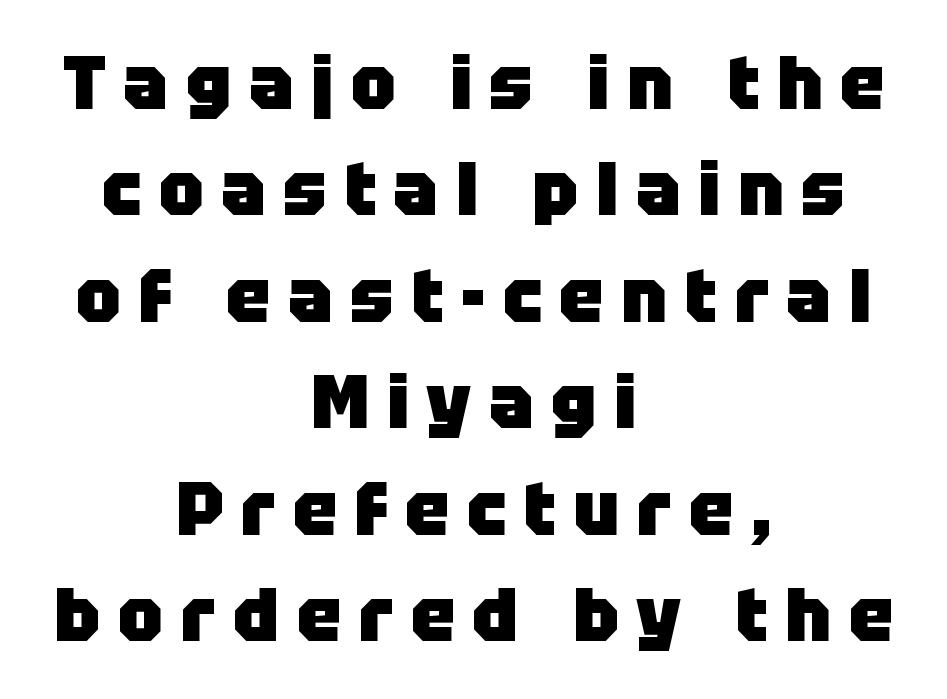
The image shows 75 px heavy sans-serif type, upright; set centered, normal line spacing (1.42x), unusually wide letter spacing (+0.23 em), not underlined; low stroke contrast and a large x-height.
